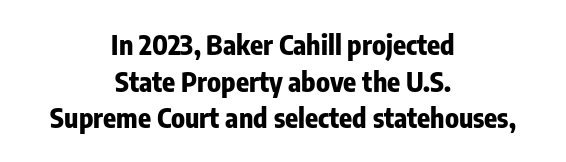
Q: Is the text bold? A: Yes.
Q: Is the text italic (slanted)? A: No, it is upright.
Q: Is the text underlined? A: No.
Q: How is the paragraph aligned? A: Centered.
Q: Is the spacing between letters normal or unusually wide? A: Normal.
Q: Is the spacing between lines tight, normal or loose? A: Normal.
